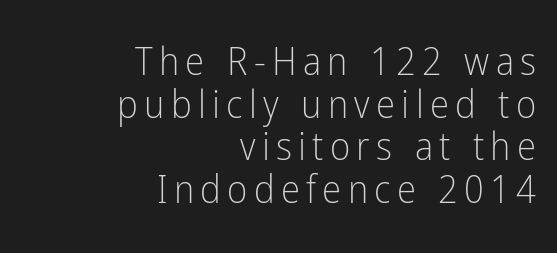
Q: Is the text bold? A: No.
Q: Is the text italic (slanted)? A: No, it is upright.
Q: Is the typeface a serif or a sans-serif typeface? A: Sans-serif.
Q: Is the text underlined? A: No.
Q: How is the paragraph aligned? A: Right-aligned.
Q: Is the spacing between lines tight, normal or loose? A: Tight.
Q: Width (condensed, normal, or wide)? A: Condensed.
Q: Stroke contrast? A: Low.
Q: x-height? A: Medium.
Q: Monospaced? A: No.
